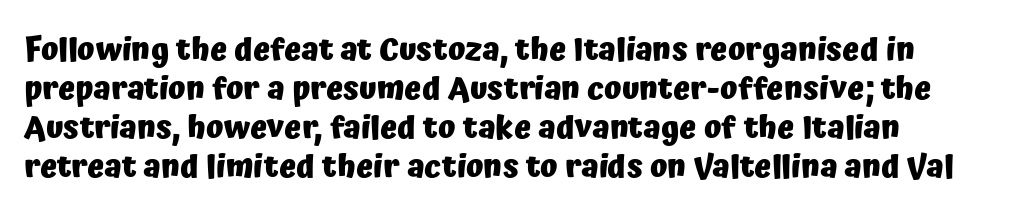
Q: Is the text bold? A: Yes.
Q: Is the text italic (slanted)? A: No, it is upright.
Q: Is the typeface a serif or a sans-serif typeface? A: Sans-serif.
Q: Is the text underlined? A: No.
Q: Is the spacing between letters normal or unusually wide? A: Normal.
Q: Width (condensed, normal, or wide)? A: Normal.
Q: Stroke contrast? A: Low.
Q: x-height? A: Medium.
Q: Monospaced? A: No.
